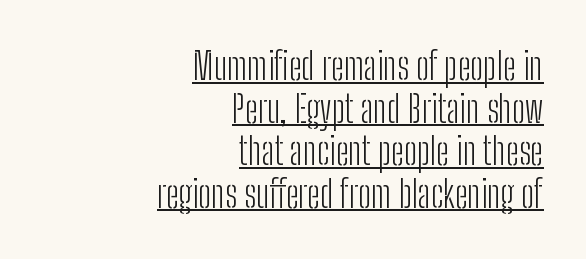
Q: Is the text bold? A: No.
Q: Is the text italic (slanted)? A: No, it is upright.
Q: Is the typeface a serif or a sans-serif typeface? A: Sans-serif.
Q: Is the text underlined? A: Yes.
Q: How is the paragraph aligned? A: Right-aligned.
Q: Is the spacing between letters normal or unusually wide? A: Normal.
Q: Is the spacing between lines tight, normal or loose? A: Tight.
Q: Width (condensed, normal, or wide)? A: Condensed.
Q: Stroke contrast? A: Low.
Q: x-height? A: Medium.
Q: Monospaced? A: No.
